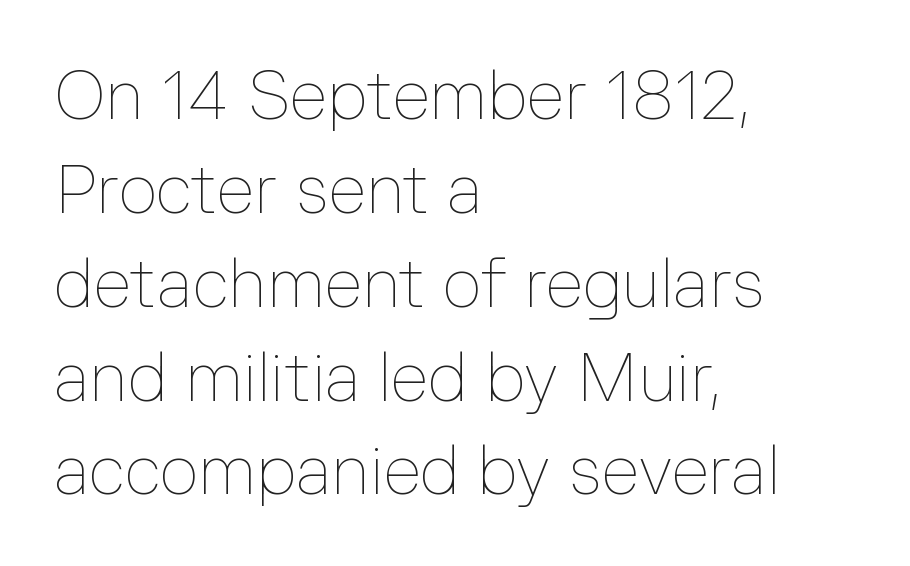
Q: Is the text bold? A: No.
Q: Is the text italic (slanted)? A: No, it is upright.
Q: Is the text underlined? A: No.
Q: How is the paragraph aligned? A: Left-aligned.
Q: Is the spacing between letters normal or unusually wide? A: Normal.
Q: Is the spacing between lines tight, normal or loose? A: Normal.
Q: Width (condensed, normal, or wide)? A: Normal.
Q: Stroke contrast? A: Low.
Q: x-height? A: Medium.
Q: Monospaced? A: No.
